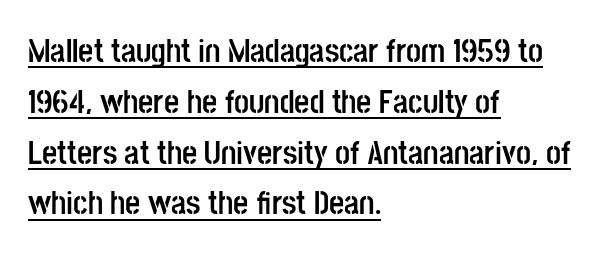
The image shows 33 px semibold, condensed sans-serif type, upright; set left-aligned, normal line spacing (1.54x), normal letter spacing, underlined; low stroke contrast and a large x-height.
